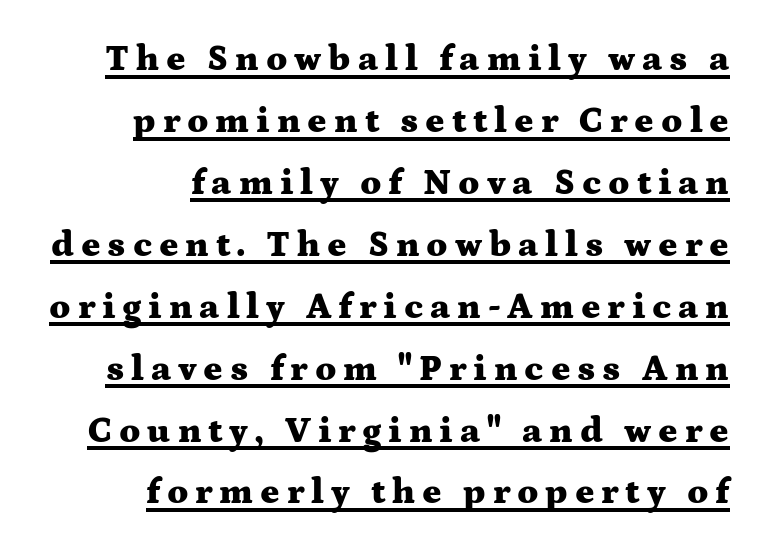
Q: Is the text bold? A: Yes.
Q: Is the text italic (slanted)? A: No, it is upright.
Q: Is the typeface a serif or a sans-serif typeface? A: Serif.
Q: Is the text underlined? A: Yes.
Q: How is the paragraph aligned? A: Right-aligned.
Q: Width (condensed, normal, or wide)? A: Wide.
Q: Stroke contrast? A: Medium.
Q: x-height? A: Medium.
Q: Monospaced? A: No.
